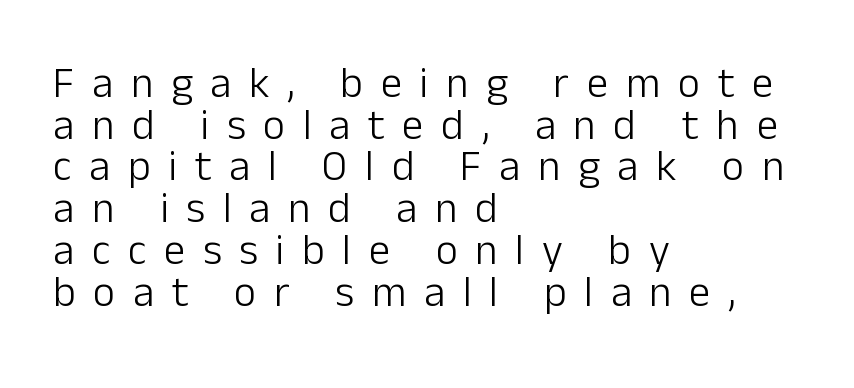
{"serif": "no", "italic": "no", "bold": "no", "weight": "light", "width": "normal", "stroke_contrast": "low", "x_height": "medium", "monospaced": "no", "underline": "no", "align": "left", "line_spacing": "tight", "line_spacing_ratio": 0.97, "letter_spacing": "wide", "letter_spacing_em": 0.41, "glyph_px": 43}
